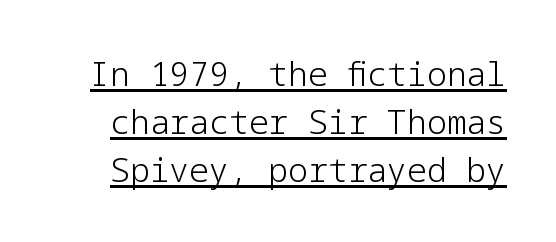
When letters stand straight like this, we call the style roman or upright. Short note: letters normally spaced. Honestly, the row spacing looks completely unremarkable. Honestly, the underline is the first thing you notice here. The typesetting does not lean heavy: it is not bold.
